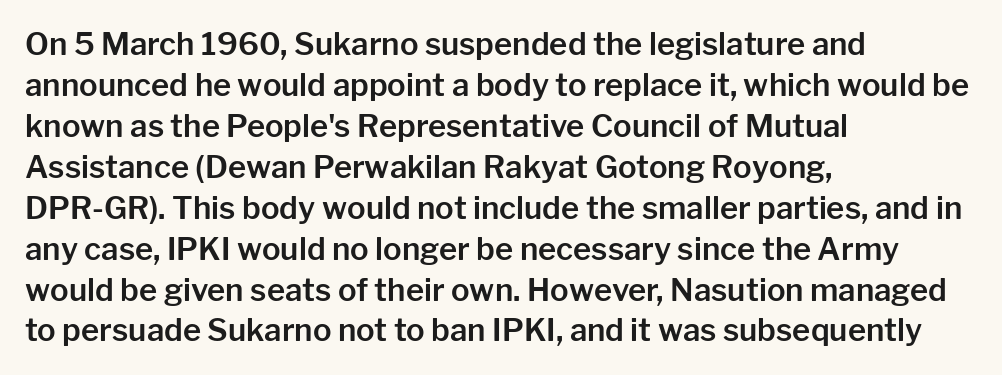
The image shows 31 px sans-serif type, upright; set left-aligned, normal line spacing (1.32x), normal letter spacing, not underlined; low stroke contrast and a medium x-height.
